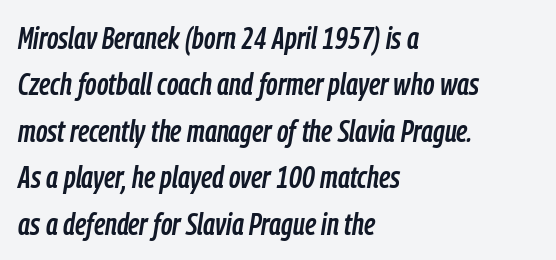
Q: Is the text italic (slanted)? A: Yes, it leans right by about 9 degrees.
Q: Is the text underlined? A: No.
Q: How is the paragraph aligned? A: Left-aligned.
Q: Is the spacing between letters normal or unusually wide? A: Normal.
Q: Is the spacing between lines tight, normal or loose? A: Normal.
Q: Width (condensed, normal, or wide)? A: Condensed.
Q: Stroke contrast? A: Low.
Q: x-height? A: Medium.
Q: Monospaced? A: No.
